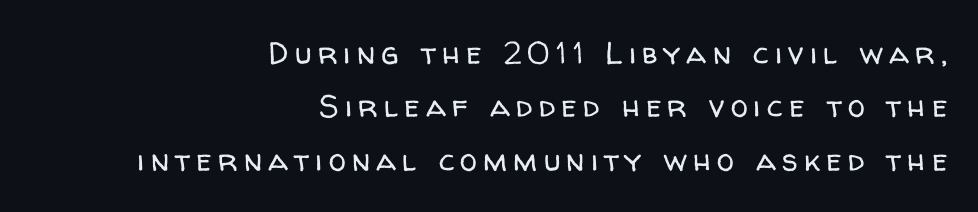
The letters advance in unequal steps, a hallmark of proportional type. Unlike italic type, these characters show no tilt at all. Anything drawn beneath the words? Only blank space. Stems and bowls with no extra thickness — not bold. What kind of face is this? One without serifs — a sans.
